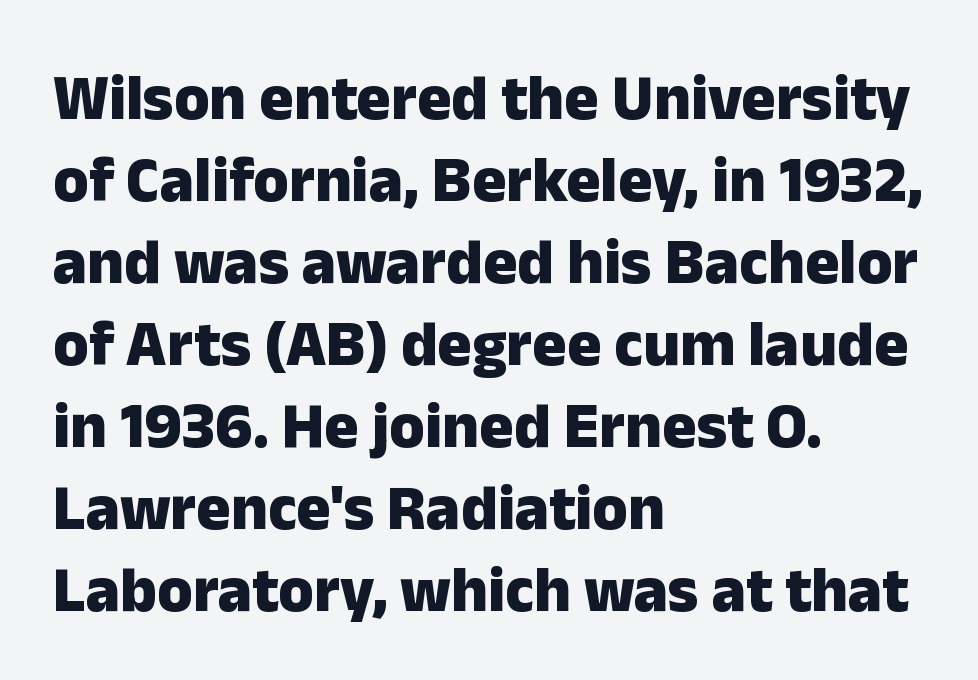
Words float on clear page, feet unadorned. Varying glyph widths throughout — classic text-font behaviour. The glyphs in this specimen are sans serif. Set as a true bold cut, around the 700 mark.
